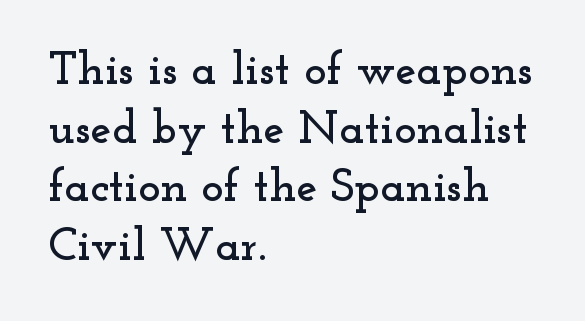
No extra tracking has been applied to these lines. The characters display serif detailing at their extremities. This sample is left-justified, so line endings fall wherever the words run out. Rule under the text: the space is simply empty.
